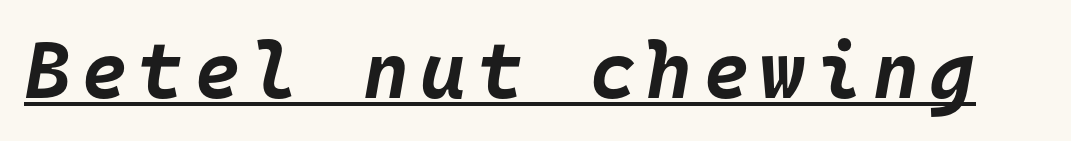
There's an unmistakable incline to the writing here. The letters are bold, with thick, heavy strokes. Each line of the rendering has a horizontal stroke beneath the glyphs. Think of a typewriter: that constant character pitch is what you see here.
